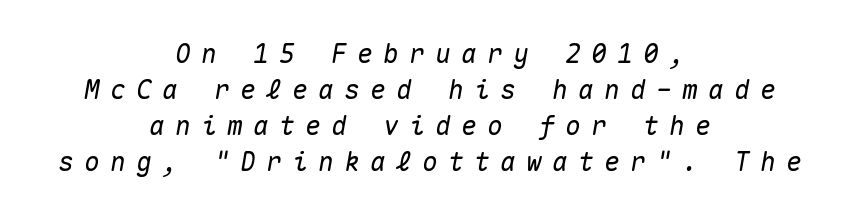
The image shows 26 px text type, italic (leaning right); set centered, normal line spacing (1.38x), unusually wide letter spacing (+0.4 em), not underlined.
